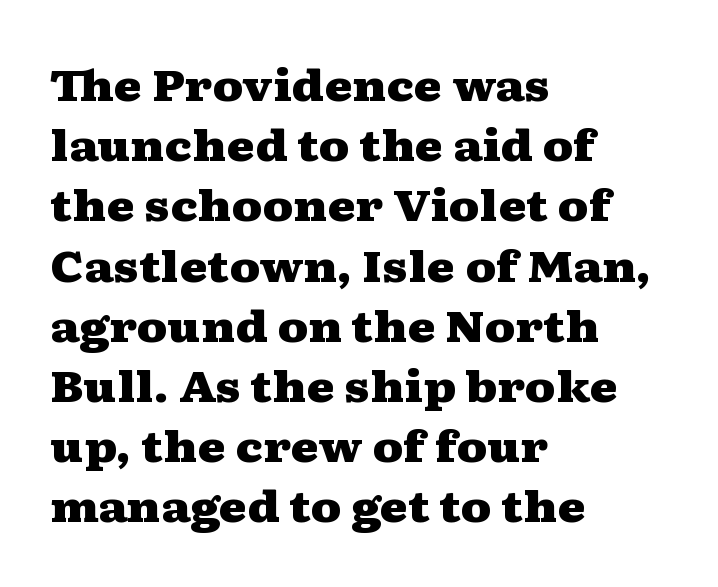
Students, note that the glyphs here touch the page at normal intervals. Serifs: yes, visible at the terminals of the letterforms. These words are printed bold, with thick strokes throughout. Whoever set this chose a conventional vertical rhythm. Caption: multi-line text, flush left, ragged right. The gap between lines stays unmarked.
